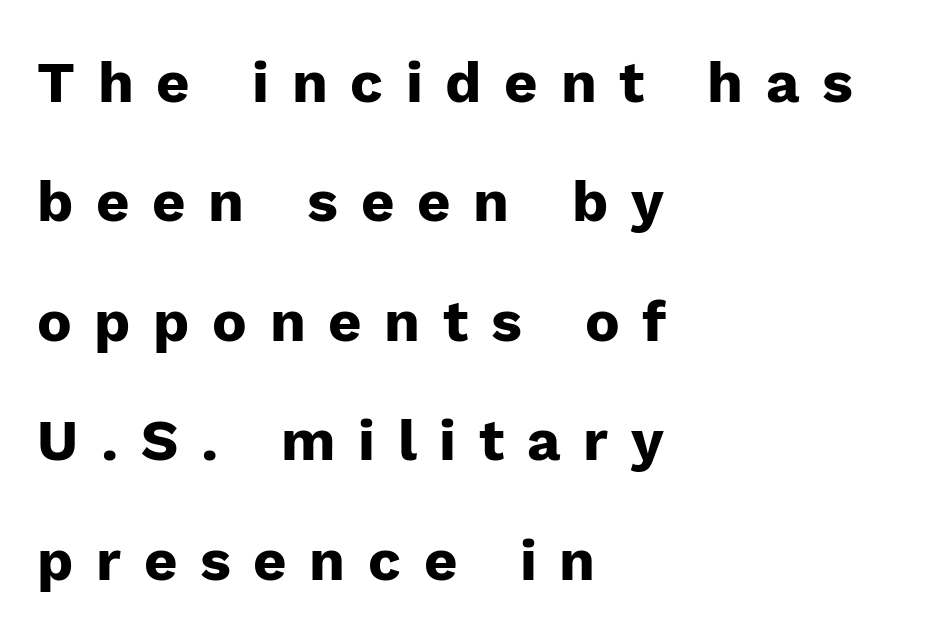
The image shows 58 px heavy sans-serif type, upright; set left-aligned, loose line spacing (2.06x), unusually wide letter spacing (+0.39 em), not underlined; low stroke contrast and a medium x-height.
